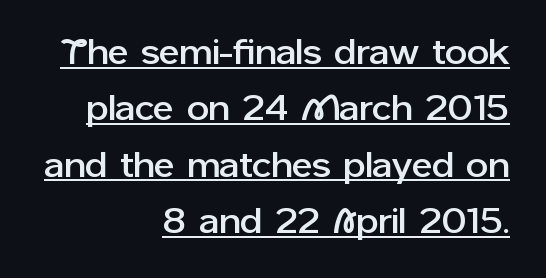
The image shows 35 px sans-serif type, upright; set right-aligned, normal line spacing (1.61x), normal letter spacing, underlined; low stroke contrast and a medium x-height.
